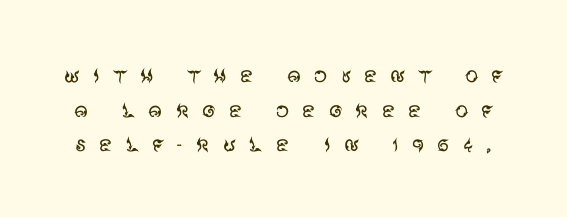
{"italic": "no", "bold": "no", "underline": "no", "line_spacing": "normal", "line_spacing_ratio": 1.28, "letter_spacing": "wide", "letter_spacing_em": 0.46, "glyph_px": 27}
